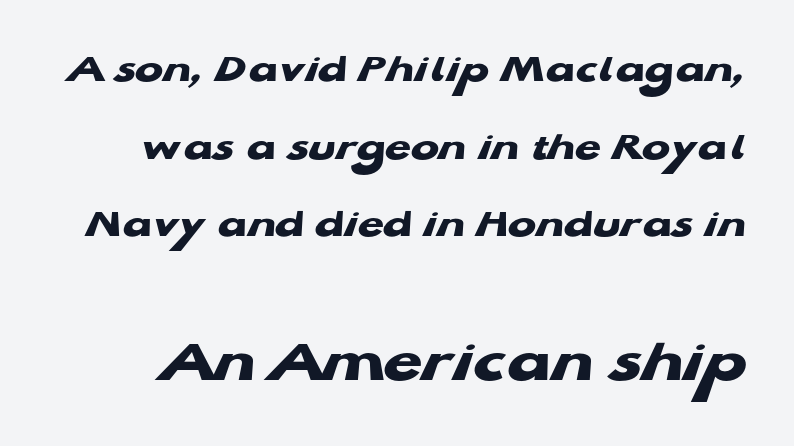
Spacing verdict: proportional, widths tailored to each character. Check the space under the baseline: it is left empty. To sum up the face: it is a sans, with no serifs. Size hierarchy here favors the trailing block over the leading one. Words appear dense and cohesive because spacing is normal.
